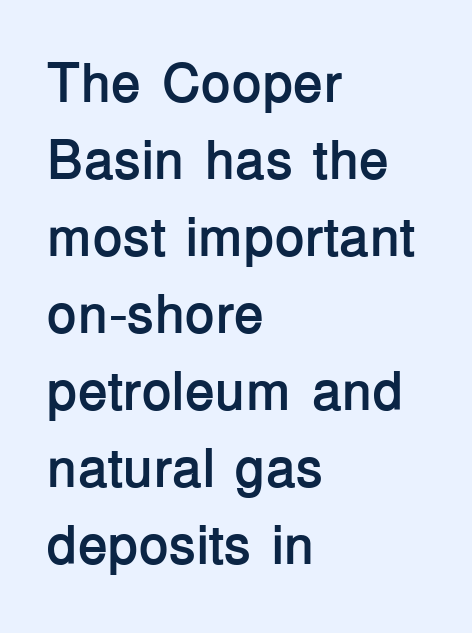
Serifs: no, the terminals of the letterforms are clean. Evenly set lines give the paragraph a standard silhouette. Typesetter's note: full bold, strokes at maximum text heaviness. Nope, not italic — everything's standing straight. Do the characters align in a grid? No, the font is proportional. The tracking reads as untouched default to a designer's eye.
